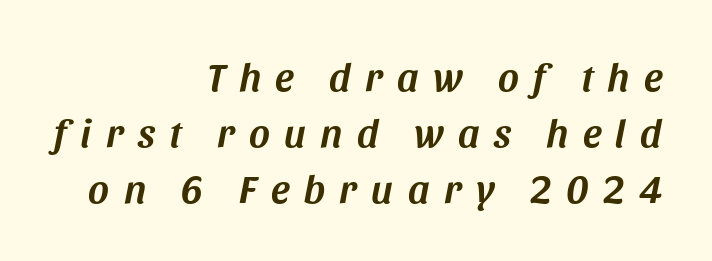
Q: Is the text italic (slanted)? A: Yes, it leans right by about 11 degrees.
Q: Is the text underlined? A: No.
Q: How is the paragraph aligned? A: Right-aligned.
Q: Is the spacing between letters normal or unusually wide? A: Unusually wide.
Q: Is the spacing between lines tight, normal or loose? A: Normal.
Q: Width (condensed, normal, or wide)? A: Normal.
Q: Stroke contrast? A: Medium.
Q: x-height? A: Large.
Q: Monospaced? A: No.
